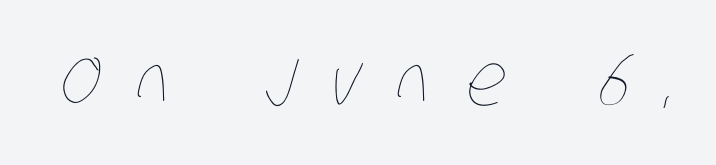
Q: Is the text bold? A: No.
Q: Is the text underlined? A: No.
Q: Is the spacing between letters normal or unusually wide? A: Unusually wide.
Q: Width (condensed, normal, or wide)? A: Condensed.
Q: Stroke contrast? A: Low.
Q: x-height? A: Large.
Q: Monospaced? A: No.
